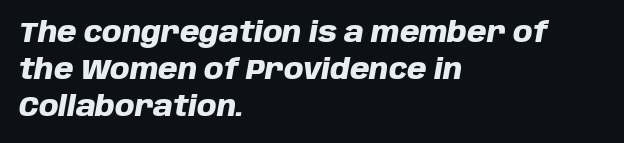
{"italic": "yes", "lean": "right", "slant_degrees": 10, "bold": "yes", "weight": "heavy", "width": "normal", "stroke_contrast": "low", "x_height": "large", "monospaced": "no", "underline": "no", "align": "left", "line_spacing": "normal", "line_spacing_ratio": 1.33, "letter_spacing": "normal", "letter_spacing_em": 0.0, "glyph_px": 28}
